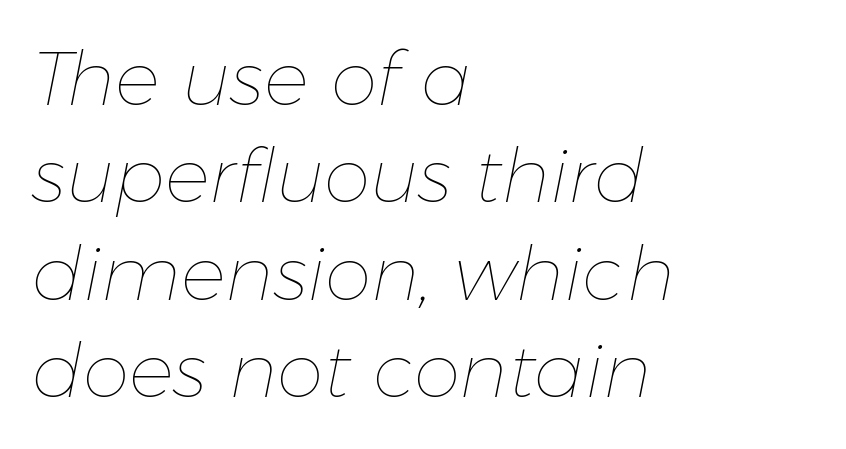
Q: Is the text bold? A: No.
Q: Is the text italic (slanted)? A: Yes, it leans right by about 11 degrees.
Q: Is the text underlined? A: No.
Q: How is the paragraph aligned? A: Left-aligned.
Q: Is the spacing between letters normal or unusually wide? A: Normal.
Q: Is the spacing between lines tight, normal or loose? A: Normal.
Q: Width (condensed, normal, or wide)? A: Normal.
Q: Stroke contrast? A: Low.
Q: x-height? A: Medium.
Q: Monospaced? A: No.
